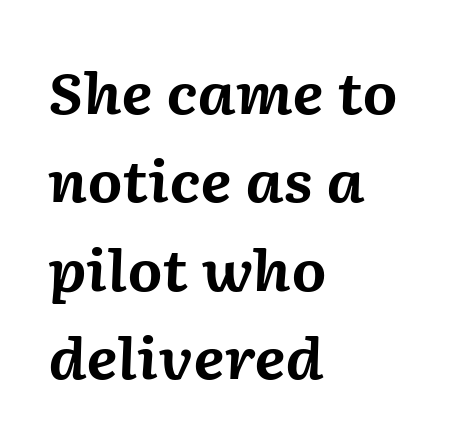
{"italic": "yes", "lean": "right", "slant_degrees": 2, "bold": "yes", "weight": "bold", "width": "normal", "stroke_contrast": "medium", "x_height": "medium", "monospaced": "no", "underline": "no", "align": "left", "line_spacing": "normal", "line_spacing_ratio": 1.58, "letter_spacing": "normal", "letter_spacing_em": 0.0, "glyph_px": 56}
